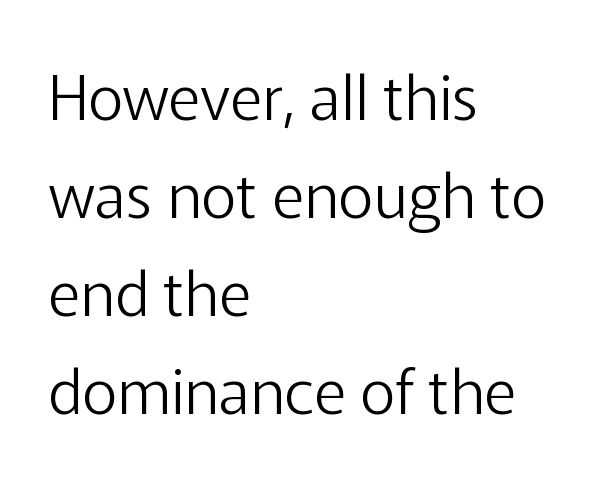
{"serif": "no", "italic": "no", "bold": "no", "weight": "light", "width": "normal", "stroke_contrast": "low", "x_height": "medium", "monospaced": "no", "underline": "no", "align": "left", "line_spacing": "normal", "line_spacing_ratio": 1.58, "letter_spacing": "normal", "letter_spacing_em": 0.0, "glyph_px": 62}
